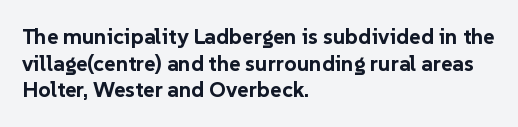
Which margin do the lines hug? The left one — the right edge is uneven. Weight check: bold — yes, fully. Tracking here is standard; glyphs follow each other at the usual distance. Unlike italic type, these characters show no tilt at all. Just letters on the line, the space beneath them empty.
